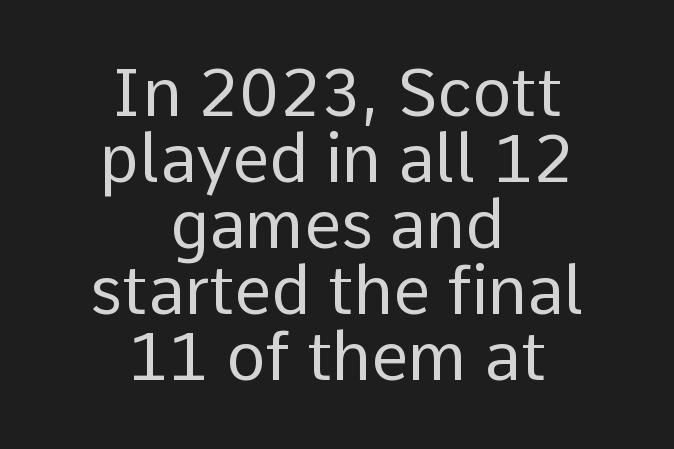
Q: Is the text bold? A: No.
Q: Is the text italic (slanted)? A: No, it is upright.
Q: Is the typeface a serif or a sans-serif typeface? A: Sans-serif.
Q: Is the text underlined? A: No.
Q: How is the paragraph aligned? A: Centered.
Q: Is the spacing between letters normal or unusually wide? A: Normal.
Q: Is the spacing between lines tight, normal or loose? A: Tight.
Q: Width (condensed, normal, or wide)? A: Normal.
Q: Stroke contrast? A: Low.
Q: x-height? A: Medium.
Q: Monospaced? A: No.
